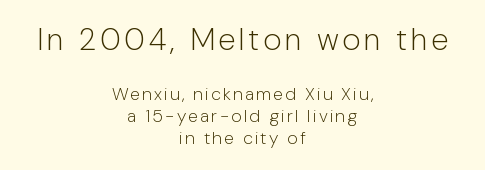
{"serif": "no", "italic": "no", "bold": "no", "weight": "light", "width": "normal", "stroke_contrast": "low", "x_height": "medium", "monospaced": "no", "underline": "no", "align": "center", "line_spacing_ratio": 1.23, "larger_block": "first", "size_ratio": 1.72, "glyph_px": 31}
